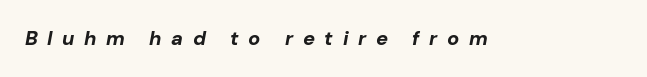
Q: Is the text bold? A: Yes.
Q: Is the text italic (slanted)? A: Yes, it leans right by about 10 degrees.
Q: Is the text underlined? A: No.
Q: Is the spacing between letters normal or unusually wide? A: Unusually wide.
